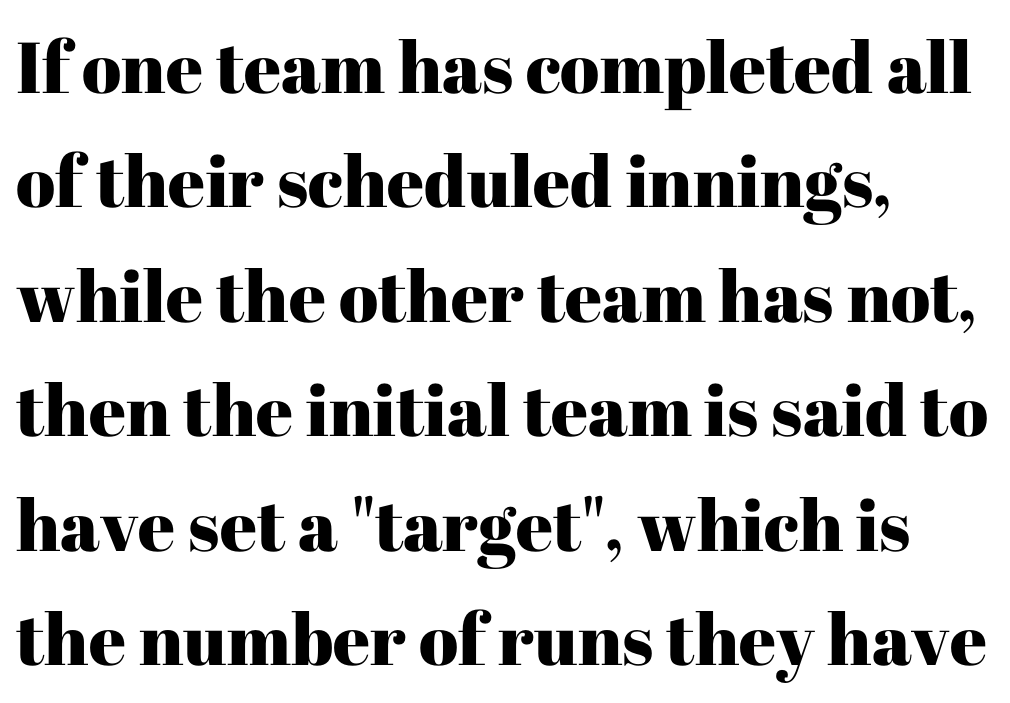
If you drew a line through each stem, it would be perfectly vertical. Here the designer chose a conventional face with non-uniform glyph widths. Clear beneath every line of the passage. The typeface chosen for these lines features serifs.
